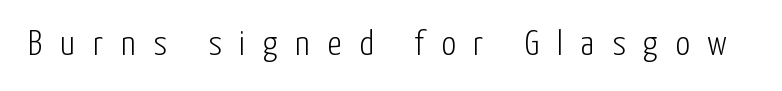
Check the space under the baseline: it is left empty. Serifs: no, the terminals of the letterforms are clean. The axis of the letterforms is exactly vertical. Letter spacing: wide.
